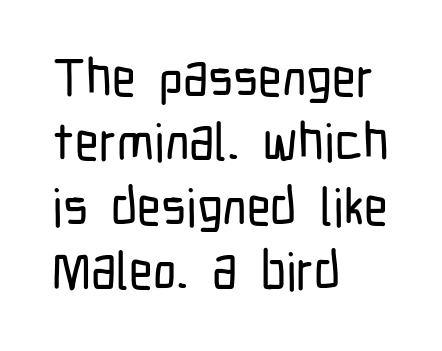
Spacing between characters is what you'd get straight out of the box. The words here are not underlined. Examine the stroke ends and you'll find no serifs. You could not count columns in this text — the font is proportionally spaced. Does the lettering tilt? It doesn't — this is upright. Casual observation: everything's shoved over to the left.
